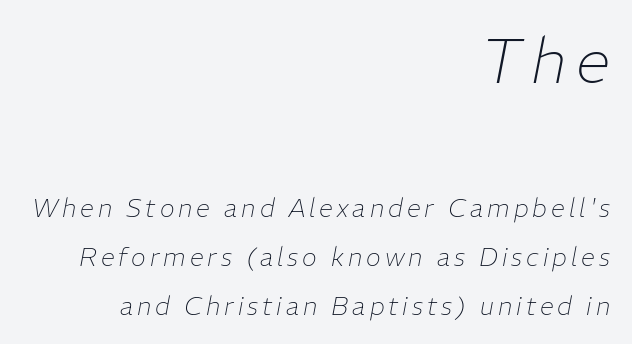
Q: Is the text bold? A: No.
Q: Is the text italic (slanted)? A: Yes, it leans right by about 11 degrees.
Q: Is the text underlined? A: No.
Q: How is the paragraph aligned? A: Right-aligned.
Q: Is the spacing between lines tight, normal or loose? A: Loose.
Q: Which block of text is set in a larger size, the first (top) or the second (bottom)? A: The first (top) one.
Q: Width (condensed, normal, or wide)? A: Normal.
Q: Stroke contrast? A: Low.
Q: x-height? A: Medium.
Q: Monospaced? A: No.
